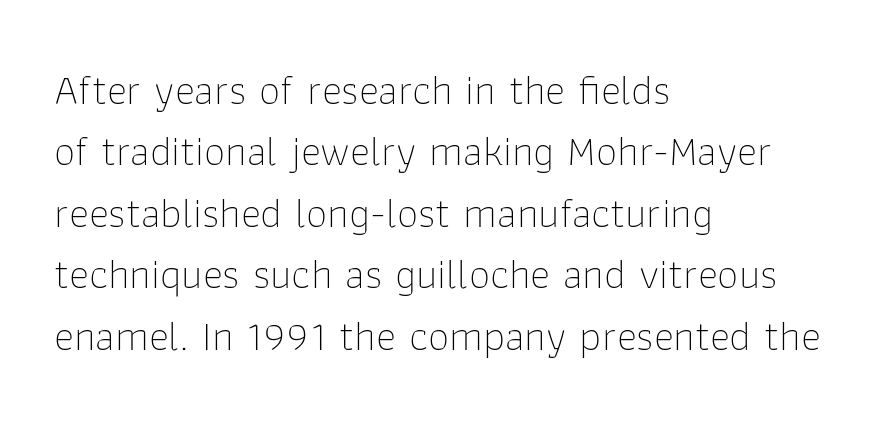
Q: Is the text bold? A: No.
Q: Is the text italic (slanted)? A: No, it is upright.
Q: Is the typeface a serif or a sans-serif typeface? A: Sans-serif.
Q: Is the text underlined? A: No.
Q: How is the paragraph aligned? A: Left-aligned.
Q: Is the spacing between letters normal or unusually wide? A: Normal.
Q: Is the spacing between lines tight, normal or loose? A: Normal.
Q: Width (condensed, normal, or wide)? A: Normal.
Q: Stroke contrast? A: Low.
Q: x-height? A: Medium.
Q: Monospaced? A: No.
